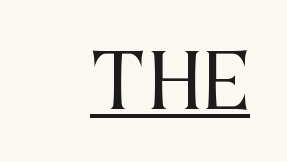
{"serif": "yes", "italic": "no", "bold": "no", "weight": "regular", "width": "condensed", "stroke_contrast": "medium", "x_height": "large", "monospaced": "no", "underline": "yes", "letter_spacing": "normal", "letter_spacing_em": 0.0, "glyph_px": 73}
